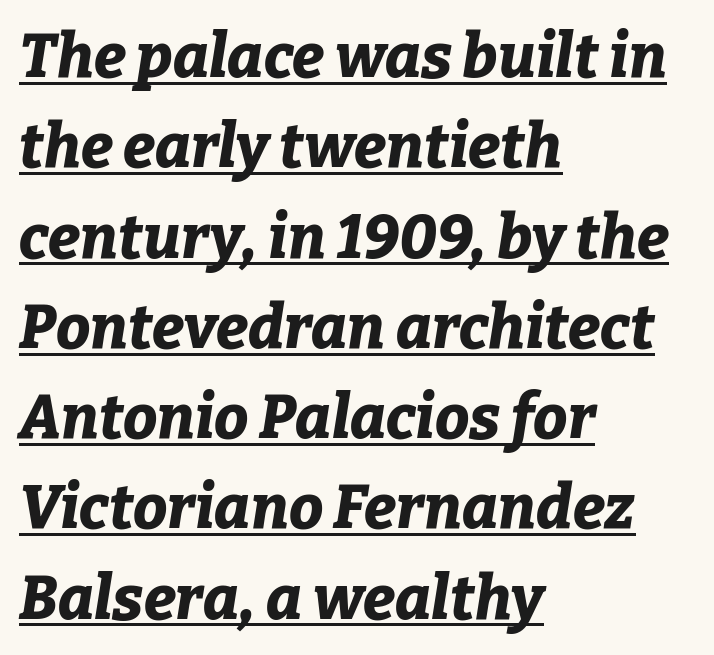
Q: Is the text bold? A: Yes.
Q: Is the text italic (slanted)? A: Yes, it leans right by about 9 degrees.
Q: Is the text underlined? A: Yes.
Q: How is the paragraph aligned? A: Left-aligned.
Q: Is the spacing between letters normal or unusually wide? A: Normal.
Q: Is the spacing between lines tight, normal or loose? A: Normal.
Q: Width (condensed, normal, or wide)? A: Normal.
Q: Stroke contrast? A: Low.
Q: x-height? A: Medium.
Q: Monospaced? A: No.
